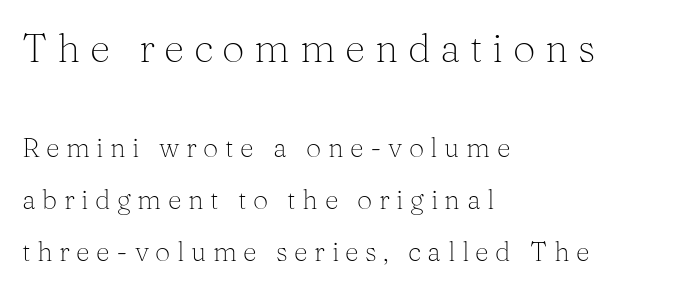
The rendering inserts visible extra space after every character. Here the designer chose a conventional face with non-uniform glyph widths. Just letters on the line, the space beneath them empty. Line spacing here is loose. Which of the two is more prominent by size? The first, at the top.
